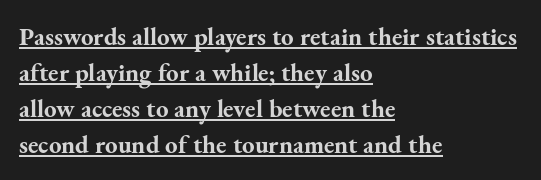
Compared with an ordinary text face, these strokes are far heavier — a full bold. Regular leading. Posture: upright roman. Look at the tracking — it's just the regular setting, nothing added. Has an underline been added? It has. Horizontally, the lines are justified to the leading edge only.
